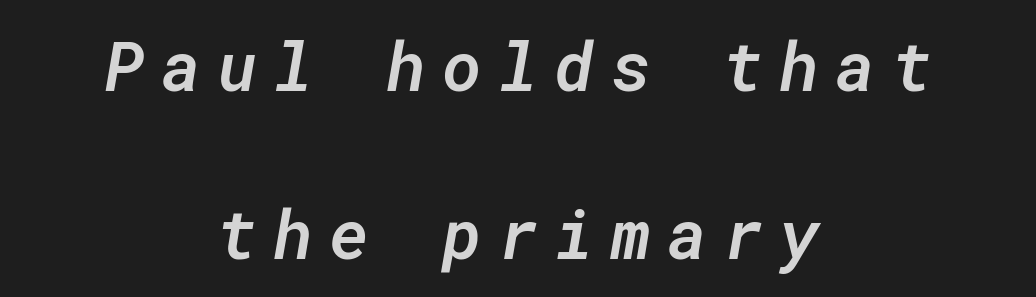
{"italic": "yes", "lean": "right", "slant_degrees": 10, "bold": "semi", "weight": "semibold", "width": "normal", "stroke_contrast": "low", "x_height": "medium", "monospaced": "yes", "underline": "no", "align": "center", "line_spacing": "loose", "line_spacing_ratio": 2.47, "letter_spacing": "wide", "letter_spacing_em": 0.24, "glyph_px": 68}
